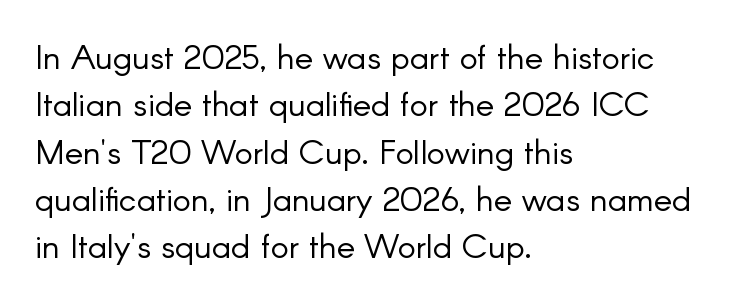
{"serif": "no", "italic": "no", "bold": "no", "weight": "light", "width": "normal", "stroke_contrast": "low", "x_height": "small", "monospaced": "no", "underline": "no", "align": "left", "line_spacing": "normal", "line_spacing_ratio": 1.39, "letter_spacing": "normal", "letter_spacing_em": 0.0, "glyph_px": 34}
